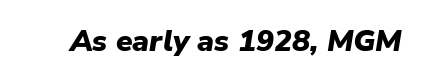
Summary of weight: heavy, a full bold. Looks like regular typesetting: each glyph gets only the width it needs. Compared with typical body copy, the letter spacing here is the same. Check the space under the baseline: it is left empty.
